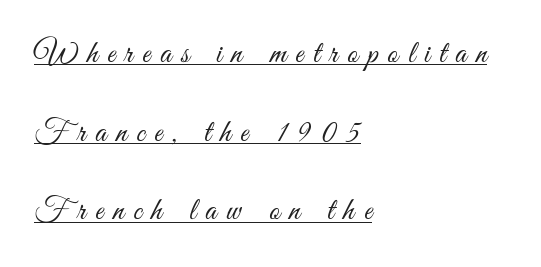
Inter-character spacing is expanded well beyond the font's built-in metrics. The characters are drawn with everyday or finer stroke widths. Which margin do the lines hug? The left one — the right edge is uneven. This rendering features underlined lettering.
